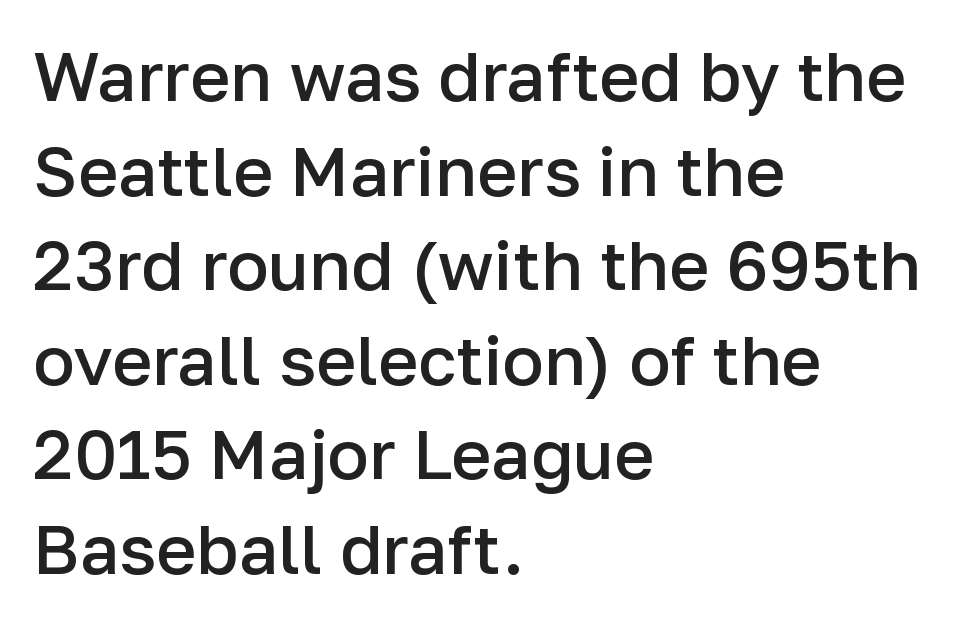
{"serif": "no", "italic": "no", "bold": "semi", "weight": "semibold", "width": "normal", "stroke_contrast": "low", "x_height": "medium", "monospaced": "no", "underline": "no", "align": "left", "line_spacing": "normal", "line_spacing_ratio": 1.37, "letter_spacing": "normal", "letter_spacing_em": 0.0, "glyph_px": 69}
